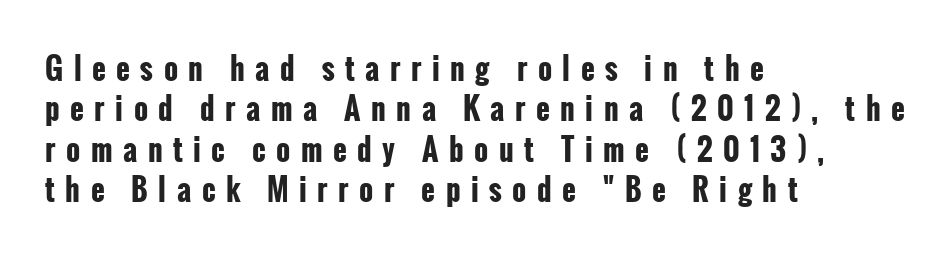
Q: Is the text bold? A: Yes.
Q: Is the text italic (slanted)? A: No, it is upright.
Q: Is the typeface a serif or a sans-serif typeface? A: Sans-serif.
Q: Is the text underlined? A: No.
Q: How is the paragraph aligned? A: Left-aligned.
Q: Is the spacing between letters normal or unusually wide? A: Unusually wide.
Q: Is the spacing between lines tight, normal or loose? A: Normal.
Q: Width (condensed, normal, or wide)? A: Condensed.
Q: Stroke contrast? A: Low.
Q: x-height? A: Medium.
Q: Monospaced? A: No.
